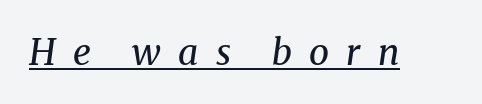
Weight: regular or lighter. In terms of posture, this sample is oblique. Caption: expanded tracking, letters set apart. Has an underline been added? It has.
